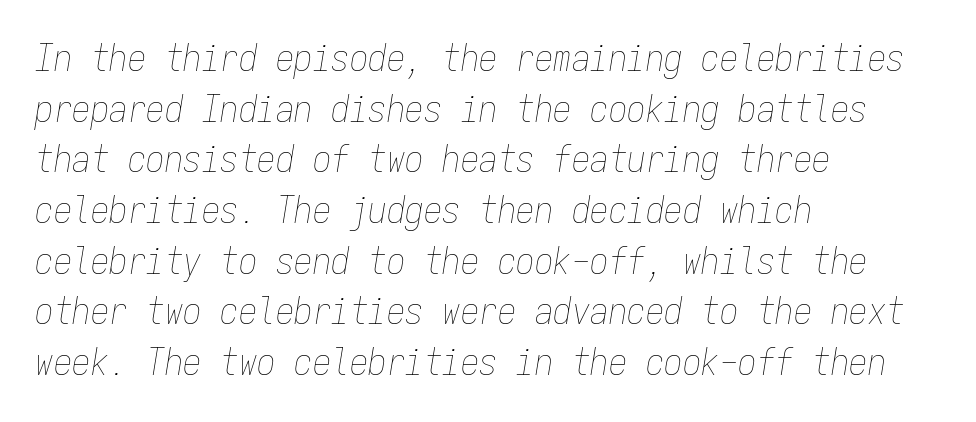
{"italic": "yes", "lean": "right", "slant_degrees": 9, "bold": "no", "weight": "thin", "width": "condensed", "stroke_contrast": "low", "x_height": "medium", "monospaced": "yes", "underline": "no", "align": "left", "line_spacing": "normal", "line_spacing_ratio": 1.37, "letter_spacing": "normal", "letter_spacing_em": 0.0, "glyph_px": 37}
